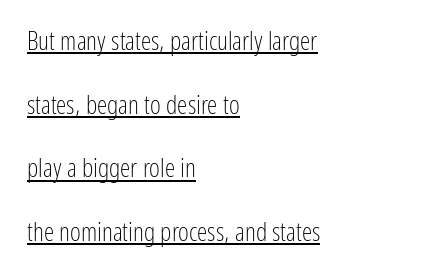
The cut favours lightness, reaching ordinary text weight at its darkest. Line starts are locked; line ends wander. These lines stand farther apart than default settings would place them. What decoration does the sample have? An underline. The face used here is rendered with its standard letterfit.
